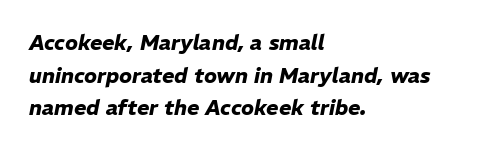
{"italic": "yes", "lean": "right", "slant_degrees": 11, "bold": "yes", "underline": "no", "align": "left", "line_spacing": "normal", "line_spacing_ratio": 1.55, "letter_spacing": "normal", "letter_spacing_em": 0.0, "glyph_px": 21}
